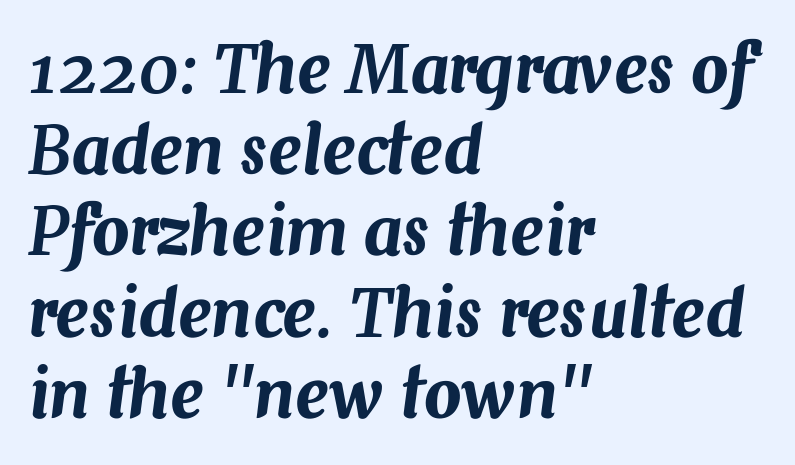
{"italic": "yes", "lean": "right", "slant_degrees": 7, "width": "normal", "stroke_contrast": "medium", "x_height": "medium", "monospaced": "no", "underline": "no", "align": "left", "line_spacing_ratio": 1.23, "letter_spacing": "normal", "letter_spacing_em": 0.0, "glyph_px": 66}
